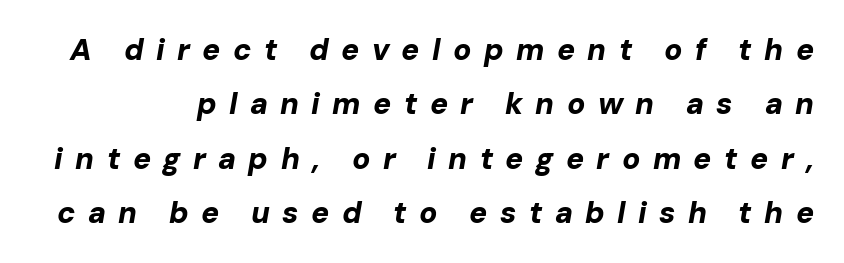
Looks like regular typesetting: each glyph gets only the width it needs. Compared with ordinary roman type, these characters are visibly tilted. Descender tails drop into unmarked territory. Short note: letters widely spaced. These words are printed bold, with thick strokes throughout.
